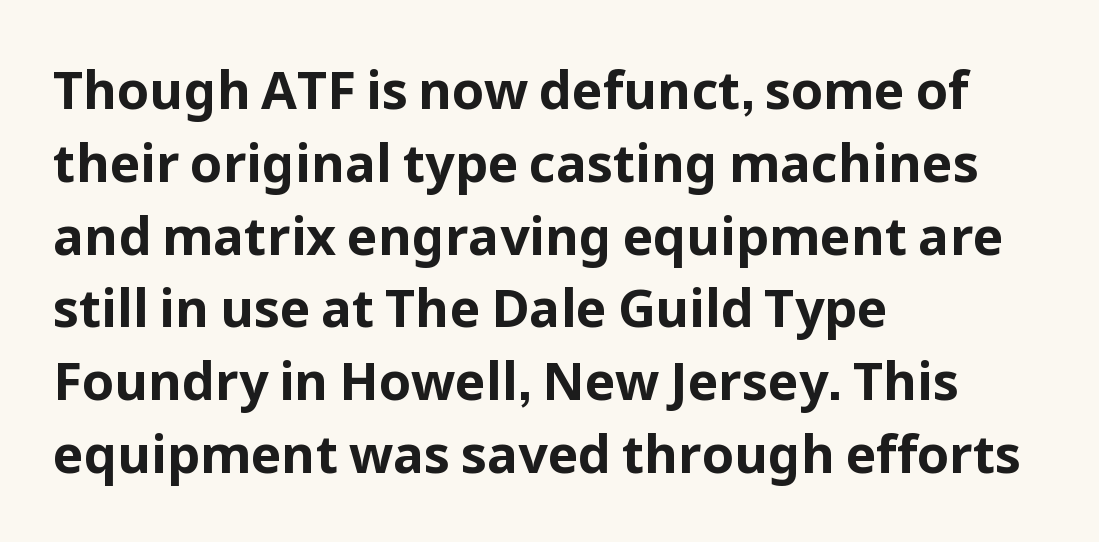
{"serif": "no", "italic": "no", "bold": "yes", "weight": "bold", "width": "normal", "stroke_contrast": "low", "x_height": "medium", "monospaced": "no", "underline": "no", "align": "left", "line_spacing": "normal", "line_spacing_ratio": 1.4, "letter_spacing": "normal", "letter_spacing_em": 0.0, "glyph_px": 52}
